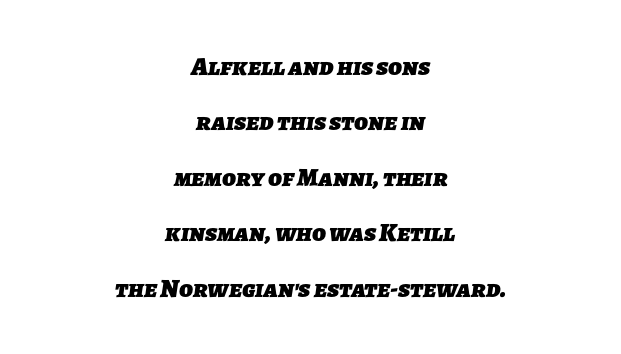
The lines are quadded center. What stands out about the letter spacing? Nothing — it is the standard amount. Notice the wide empty band between every row — that's loose leading. The foot of each line stays bare and open.
